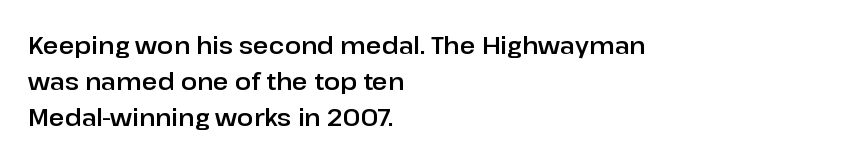
The image shows 24 px text type, upright; set left-aligned, normal line spacing (1.51x), normal letter spacing, not underlined.
